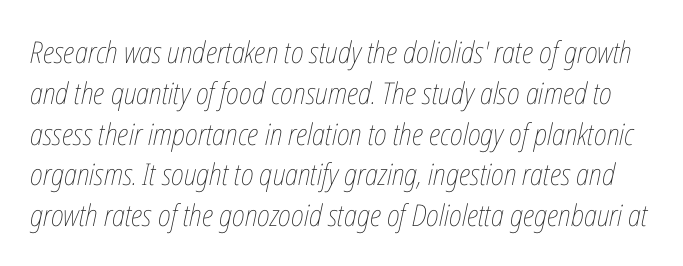
The image shows 30 px thin, condensed type, italic (leaning right); set normal line spacing (1.36x), normal letter spacing, not underlined; low stroke contrast and a medium x-height.
